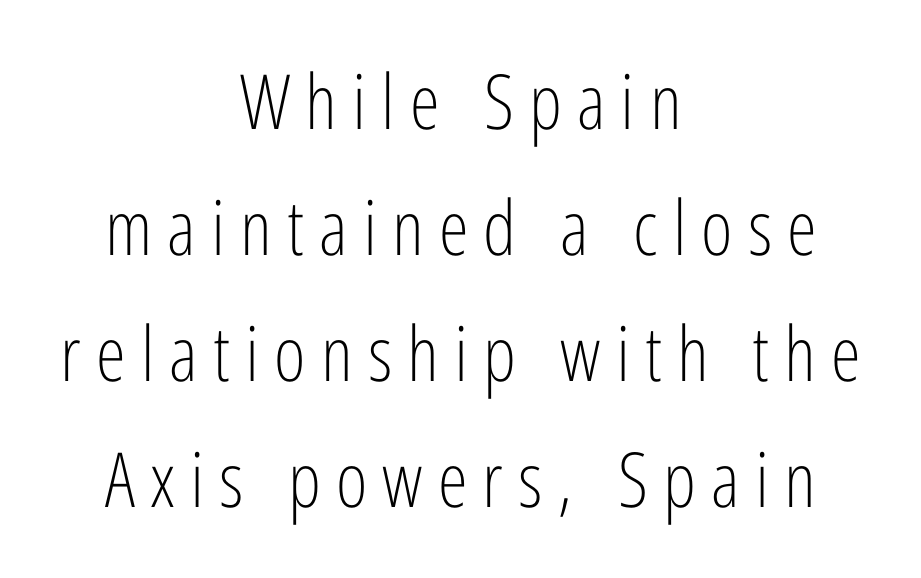
Posture: straight, roman, zero tilt. Serifs: no, the terminals of the letterforms are clean. The setting favours the middle, as headings and verse often do. How are the letters spaced? Widely, with obvious added tracking.
